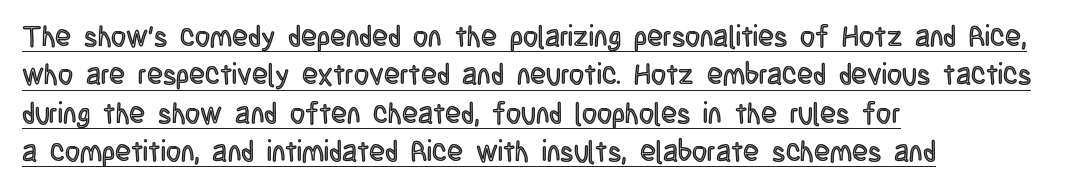
Q: Is the text italic (slanted)? A: No, it is upright.
Q: Is the text underlined? A: Yes.
Q: How is the paragraph aligned? A: Left-aligned.
Q: Is the spacing between letters normal or unusually wide? A: Normal.
Q: Is the spacing between lines tight, normal or loose? A: Normal.
Q: Width (condensed, normal, or wide)? A: Condensed.
Q: x-height? A: Large.
Q: Monospaced? A: No.
